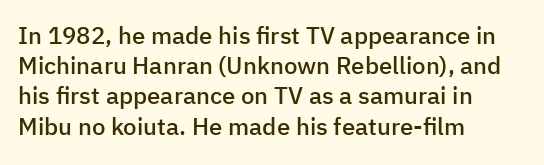
{"italic": "no", "bold": "semi", "underline": "no", "align": "left", "line_spacing": "normal", "line_spacing_ratio": 1.26, "letter_spacing": "normal", "letter_spacing_em": 0.0, "glyph_px": 24}
